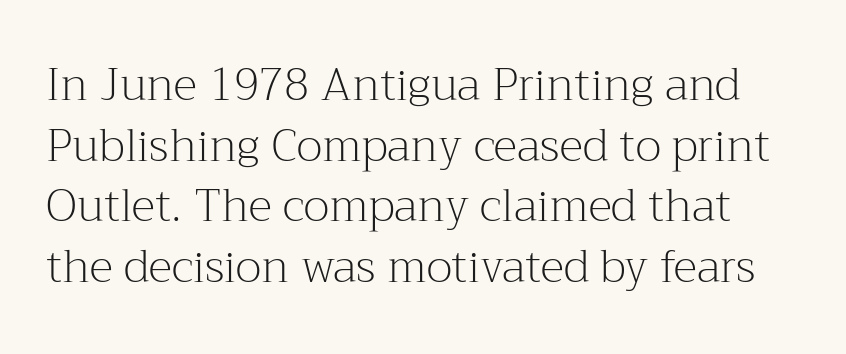
Q: Is the text bold? A: No.
Q: Is the text italic (slanted)? A: No, it is upright.
Q: Is the typeface a serif or a sans-serif typeface? A: Serif.
Q: Is the text underlined? A: No.
Q: Is the spacing between letters normal or unusually wide? A: Normal.
Q: Is the spacing between lines tight, normal or loose? A: Normal.
Q: Width (condensed, normal, or wide)? A: Normal.
Q: Stroke contrast? A: Medium.
Q: x-height? A: Medium.
Q: Monospaced? A: No.
